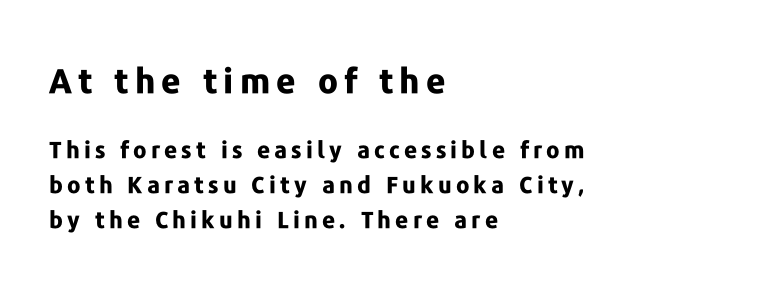
Q: Is the text bold? A: Yes.
Q: Is the text italic (slanted)? A: No, it is upright.
Q: Is the typeface a serif or a sans-serif typeface? A: Sans-serif.
Q: Is the text underlined? A: No.
Q: How is the paragraph aligned? A: Left-aligned.
Q: Is the spacing between lines tight, normal or loose? A: Normal.
Q: Which block of text is set in a larger size, the first (top) or the second (bottom)? A: The first (top) one.
Q: Width (condensed, normal, or wide)? A: Normal.
Q: Stroke contrast? A: Low.
Q: x-height? A: Medium.
Q: Monospaced? A: No.
